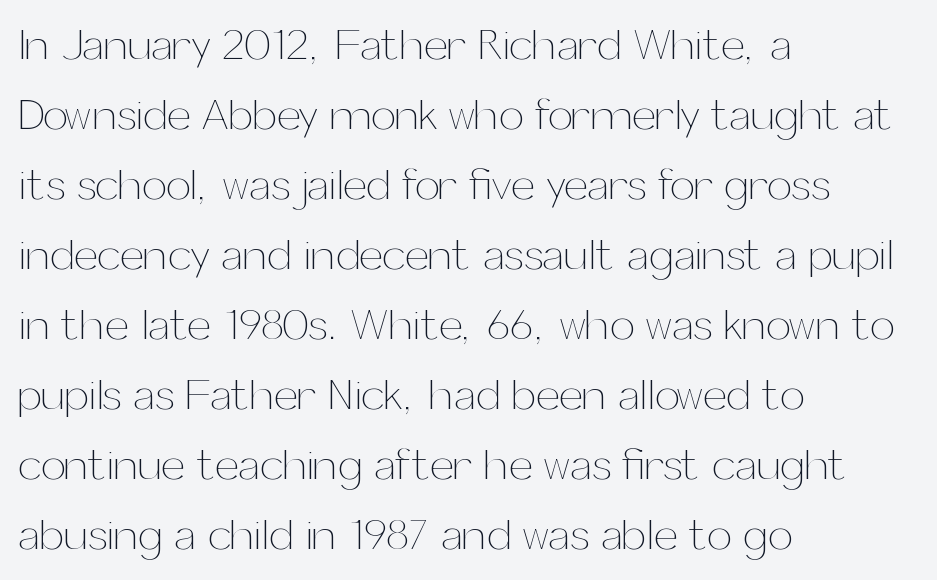
{"italic": "no", "bold": "no", "weight": "thin", "width": "normal", "stroke_contrast": "medium", "x_height": "medium", "monospaced": "no", "underline": "no", "align": "left", "line_spacing": "normal", "line_spacing_ratio": 1.59, "letter_spacing": "normal", "letter_spacing_em": 0.0, "glyph_px": 44}
